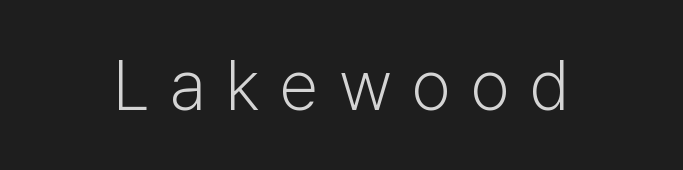
{"serif": "no", "italic": "no", "bold": "no", "weight": "light", "width": "normal", "stroke_contrast": "low", "x_height": "medium", "monospaced": "no", "underline": "no", "letter_spacing": "wide", "letter_spacing_em": 0.29, "glyph_px": 70}
